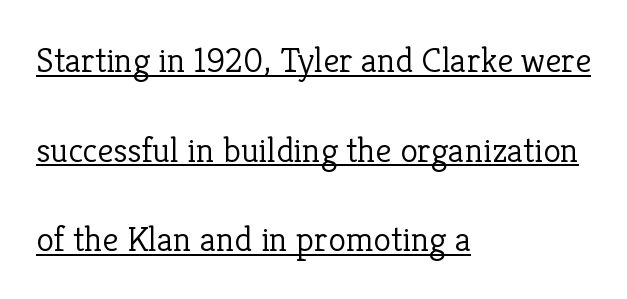
All the whitespace from short lines collects on the right. What kind of face is this? One with serifs. Style check: upright. What decoration does the sample have? An underline.
